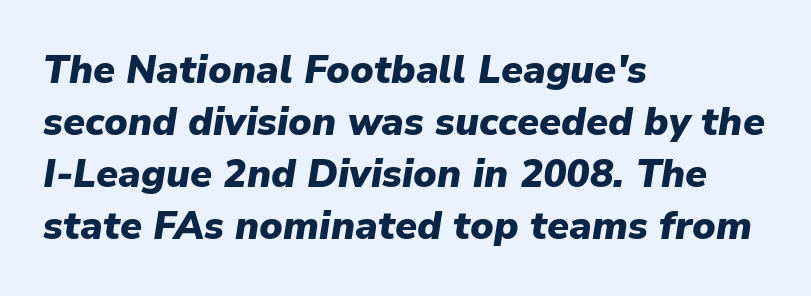
The typography opts for an oblique posture over an upright one. Character widths vary here, with narrow letters taking less room than wide ones. Stroke thickness is high; the sample reads as a true bold. The rendering anchors every line to the left-hand side.
